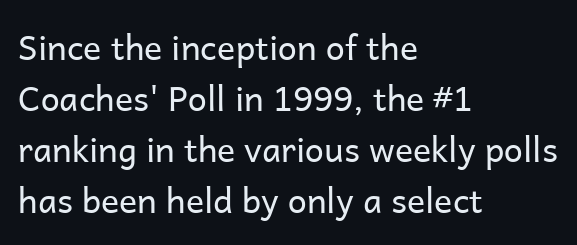
Q: Is the text bold? A: No.
Q: Is the text italic (slanted)? A: No, it is upright.
Q: Is the typeface a serif or a sans-serif typeface? A: Sans-serif.
Q: Is the text underlined? A: No.
Q: How is the paragraph aligned? A: Left-aligned.
Q: Is the spacing between letters normal or unusually wide? A: Normal.
Q: Is the spacing between lines tight, normal or loose? A: Normal.
Q: Width (condensed, normal, or wide)? A: Normal.
Q: Stroke contrast? A: Low.
Q: x-height? A: Medium.
Q: Monospaced? A: No.
